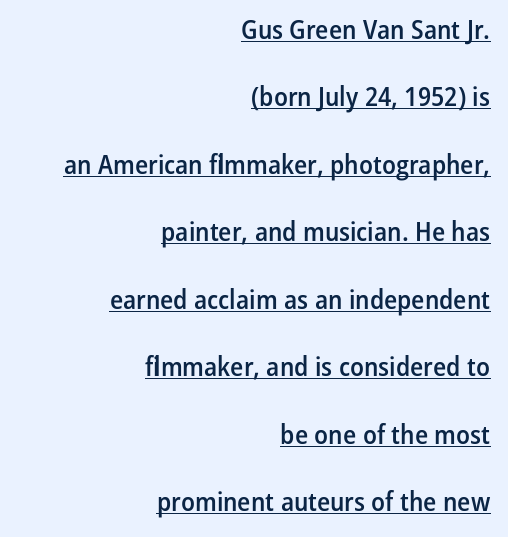
You can see a thin bar hugging the bottom of the glyphs. Words appear dense and cohesive because spacing is normal. Students, this is semibold: more ink than regular, less than bold. Quick note: interline space is abundant. Casual observation: everything's shoved over to the right. The specimen reads as upright at a glance.
